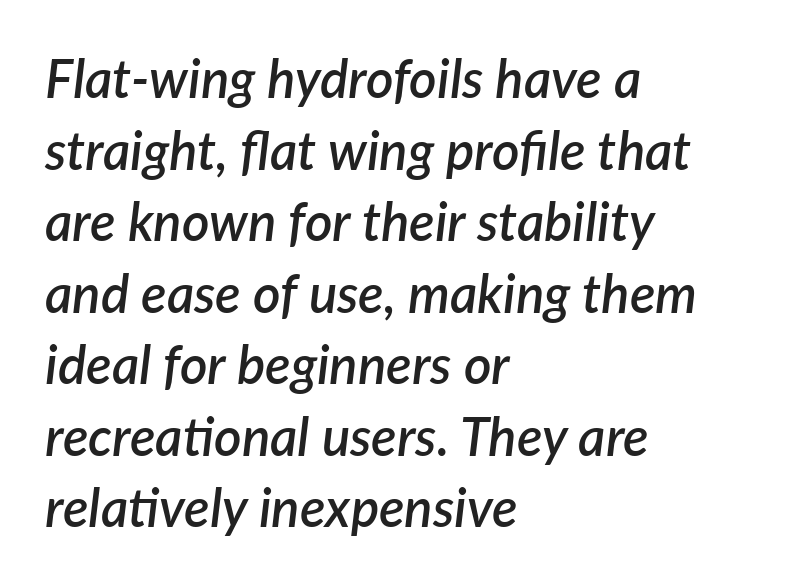
The image shows 53 px semibold type, italic (leaning right); set left-aligned, normal line spacing (1.35x), normal letter spacing, not underlined; low stroke contrast and a medium x-height.
